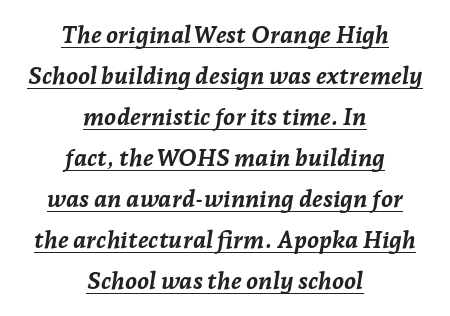
{"italic": "yes", "lean": "right", "slant_degrees": 7, "bold": "yes", "underline": "yes", "align": "center", "line_spacing_ratio": 1.71, "letter_spacing": "normal", "letter_spacing_em": 0.0, "glyph_px": 24}
